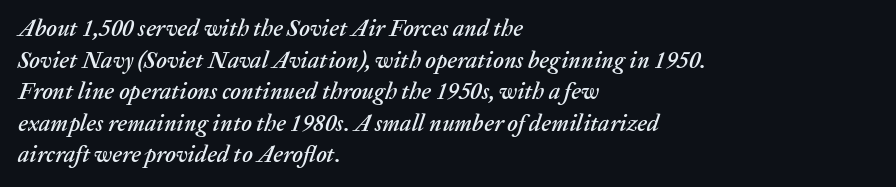
The image shows 23 px text type, italic (leaning right); set left-aligned, normal line spacing (1.37x), normal letter spacing, not underlined.
